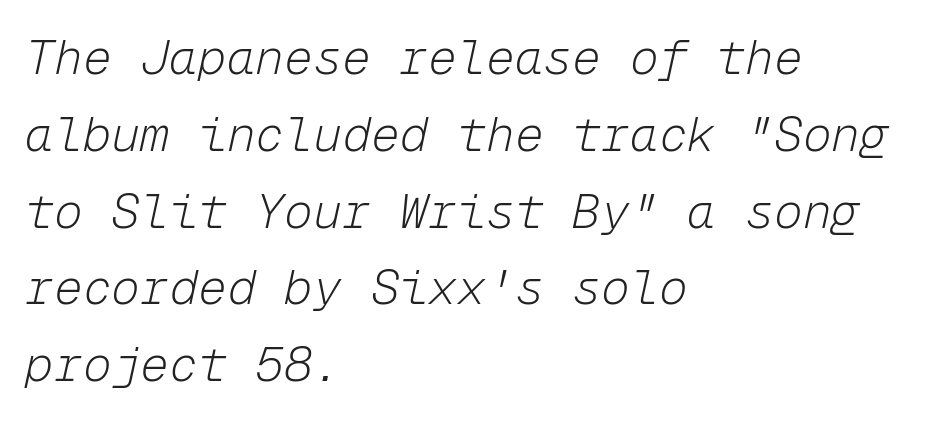
Fixed-width glyphs throughout — classic coding-font behaviour. Between one letter and the next there's only the usual sliver of space. Interline gaps are of average width in this sample. Posture: slanted.
